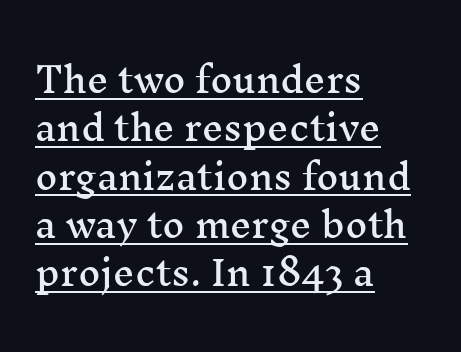
Quick note: underline on. The axis of the letterforms is exactly vertical. You could not count columns in this text — the font is proportionally spaced. In terms of leading, this rendering sits right in the middle. Which margin do the lines hug? The left one — the right edge is uneven. Serif or sans? Serif — the stroke terminals have little feet.
